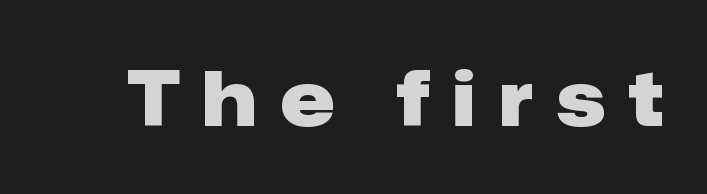
Heavy-handed strokes throughout: this text is bold. Is there any slant? The stems are plumb. Each letter's strokes conclude bluntly, with no projecting serifs. Loose tracking; the words dissolve into strings of separated letters.
